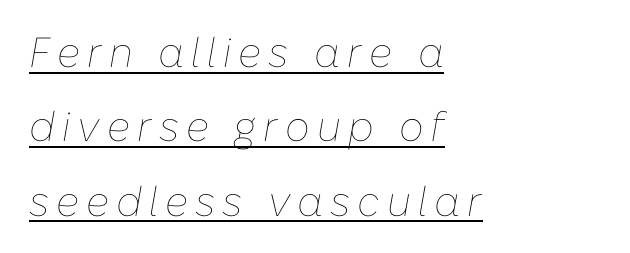
Q: Is the text bold? A: No.
Q: Is the text italic (slanted)? A: Yes, it leans right by about 10 degrees.
Q: Is the text underlined? A: Yes.
Q: How is the paragraph aligned? A: Left-aligned.
Q: Width (condensed, normal, or wide)? A: Normal.
Q: Stroke contrast? A: Low.
Q: x-height? A: Medium.
Q: Monospaced? A: No.
